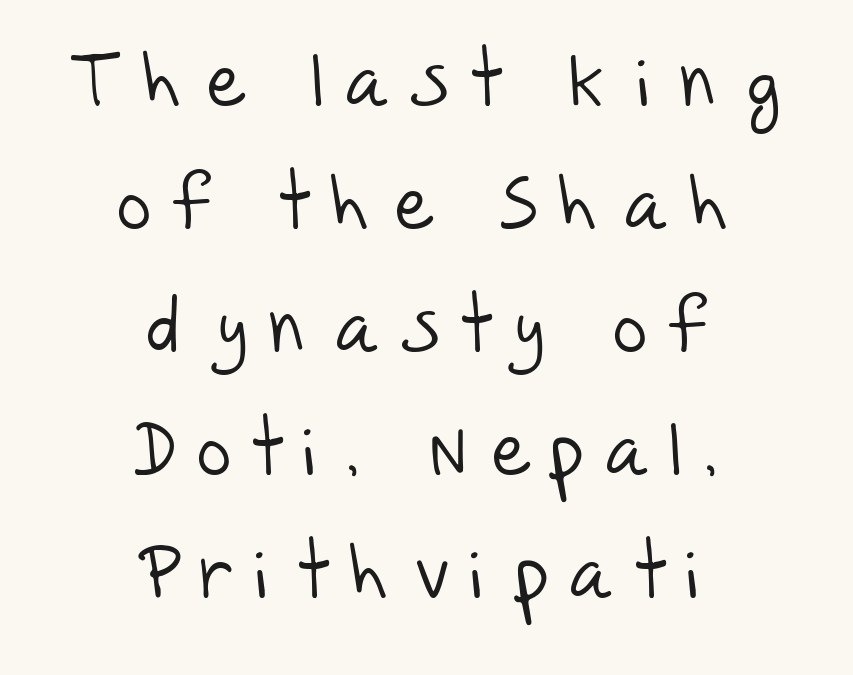
{"serif": "no", "bold": "no", "weight": "light", "width": "normal", "stroke_contrast": "low", "x_height": "large", "monospaced": "no", "underline": "no", "align": "center", "line_spacing": "normal", "line_spacing_ratio": 1.64, "letter_spacing": "wide", "letter_spacing_em": 0.3, "glyph_px": 75}
